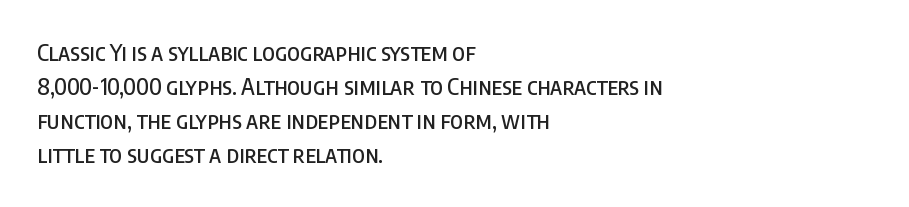
The image shows 23 px text type, upright; set left-aligned, normal line spacing (1.48x), normal letter spacing, not underlined.
